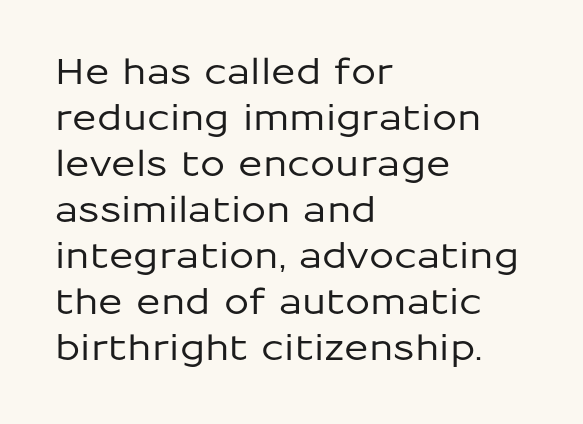
The rows are spaced the way most documents space them. No word sits above an underline. Nothing sits at the stroke ends, so this counts as sans-serif. The paragraph shown leans on its left margin. The letters sit at their default tracking, neither squeezed nor spread.
